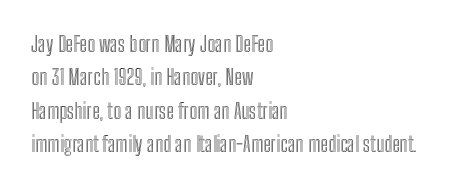
The image shows 21 px text type, upright; set left-aligned, normal line spacing (1.59x), normal letter spacing, not underlined.
